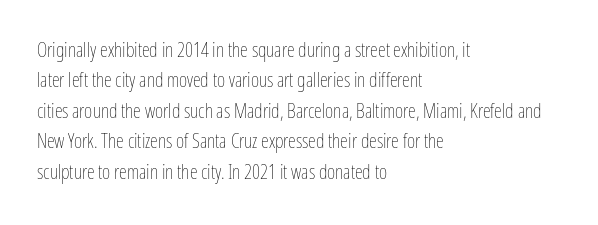
The image shows 20 px text type, upright; set left-aligned, normal line spacing (1.52x), normal letter spacing, not underlined.
